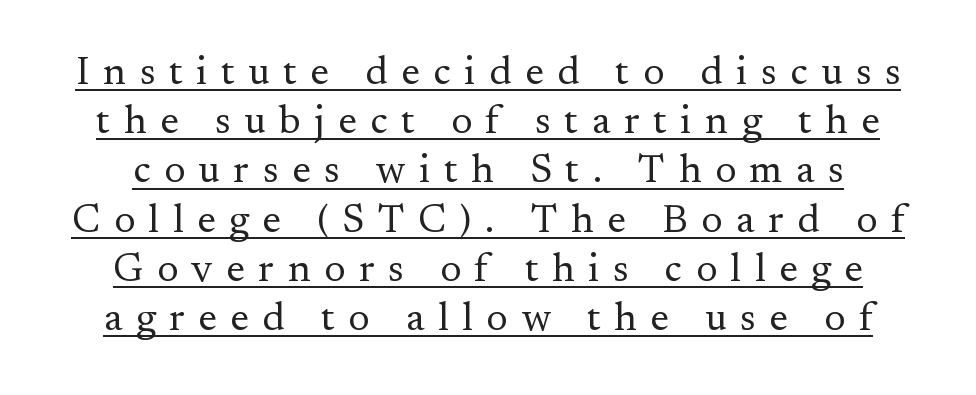
{"serif": "yes", "italic": "no", "bold": "no", "weight": "regular", "width": "normal", "stroke_contrast": "medium", "x_height": "small", "monospaced": "no", "underline": "yes", "line_spacing_ratio": 1.23, "letter_spacing": "wide", "letter_spacing_em": 0.34, "glyph_px": 40}
